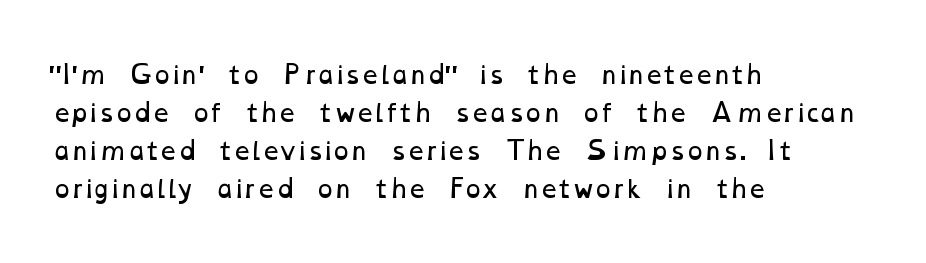
The font is comparable to plain body text, perhaps lighter. The baseline area is clear. This rendering uses left alignment, leaving the right contour irregular. Does the leading feel generous? No, just average. Standard letterfit; no display-style spreading of the glyphs.
